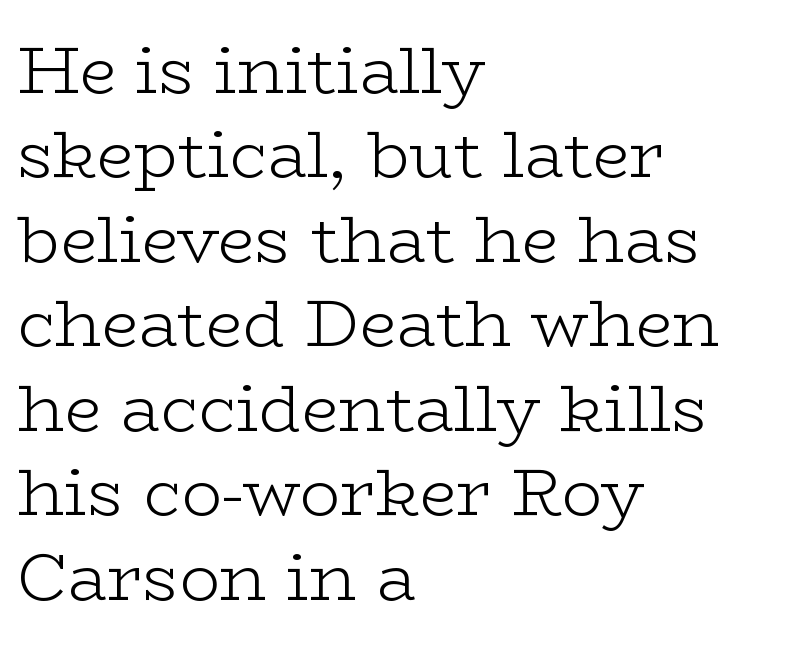
Left-aligned paragraph, ragged on the right. The type family on display is of the serif kind. Decoration check: the copy has no underline. Do the characters align in a grid? No, the font is proportional. Bold? No — there's no thickening of the strokes.
